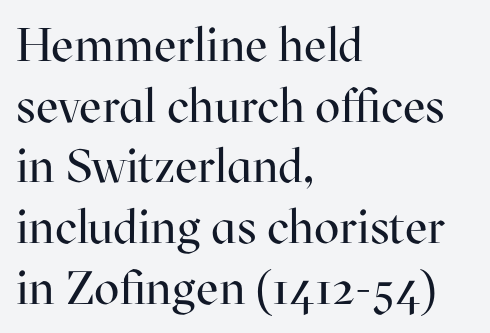
Q: Is the text bold? A: No.
Q: Is the text italic (slanted)? A: No, it is upright.
Q: Is the typeface a serif or a sans-serif typeface? A: Serif.
Q: Is the text underlined? A: No.
Q: How is the paragraph aligned? A: Left-aligned.
Q: Is the spacing between letters normal or unusually wide? A: Normal.
Q: Is the spacing between lines tight, normal or loose? A: Normal.
Q: Width (condensed, normal, or wide)? A: Normal.
Q: Stroke contrast? A: High.
Q: x-height? A: Medium.
Q: Monospaced? A: No.
